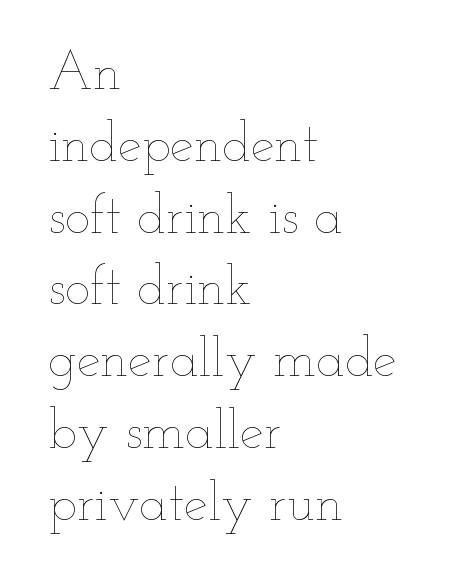
The image shows 54 px thin, wide type, upright; set left-aligned, normal line spacing (1.33x), normal letter spacing, not underlined; low stroke contrast and a small x-height.
